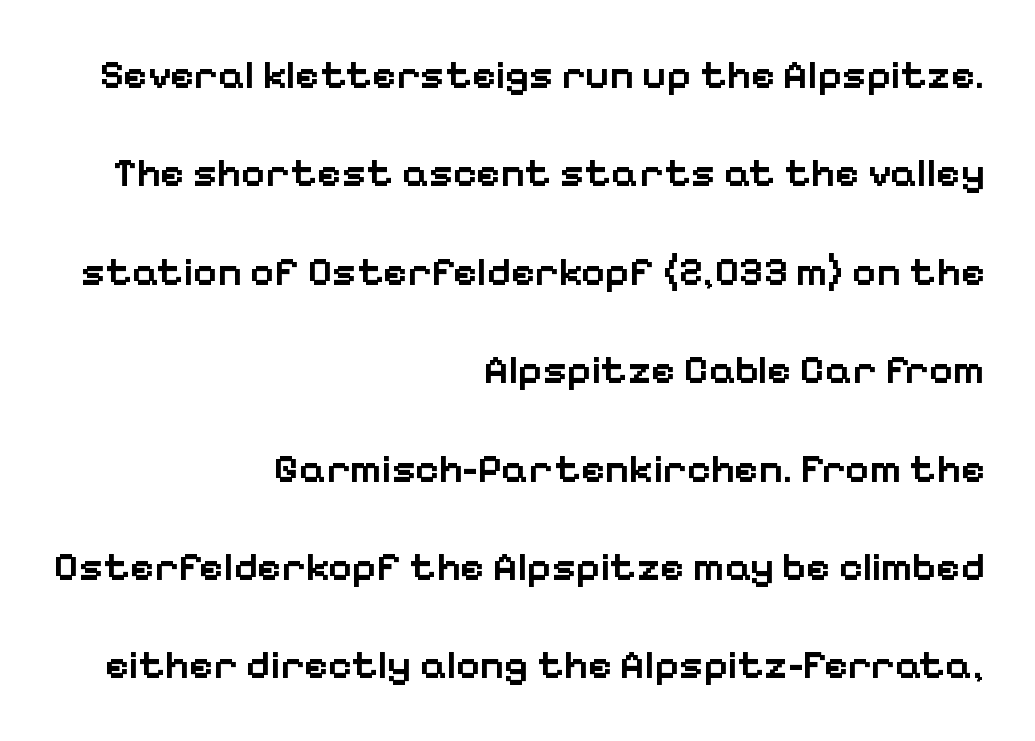
Firm but not heavy-handed strokes: this text is semibold. No italicization has been applied; the sample stays upright. Letter spacing: default. Widely set lines give the paragraph a tall, airy silhouette. Words float on clear page, feet unadorned.
